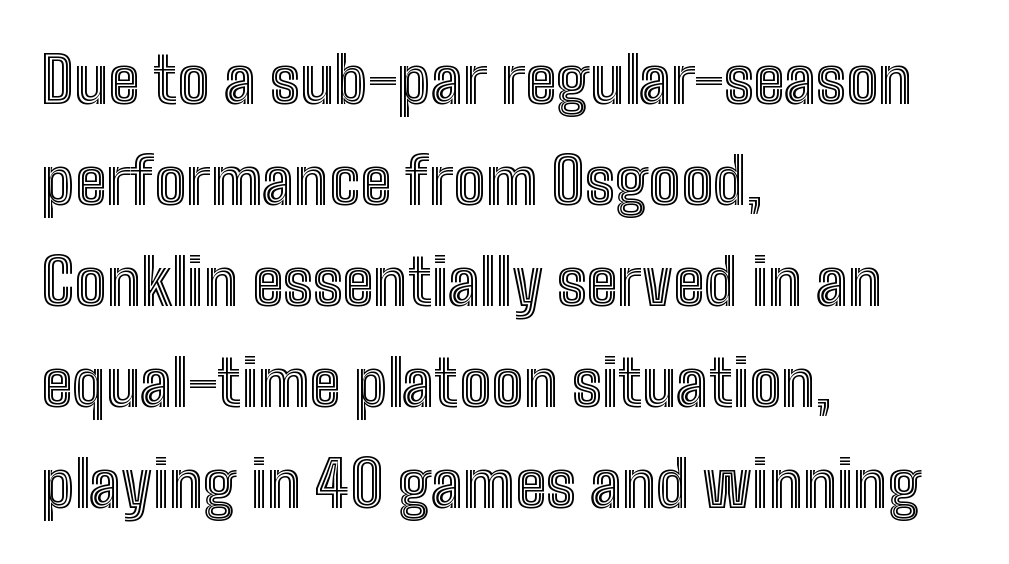
This rendering leaves character spacing at its baseline value. This block has exactly the height ordinary leading produces. Teacher's note: observe the even left margin — that is flush-left alignment. Words float on clear page, feet unadorned. Character widths vary here, with narrow letters taking less room than wide ones. Ordinary non-slanted type is in use.
